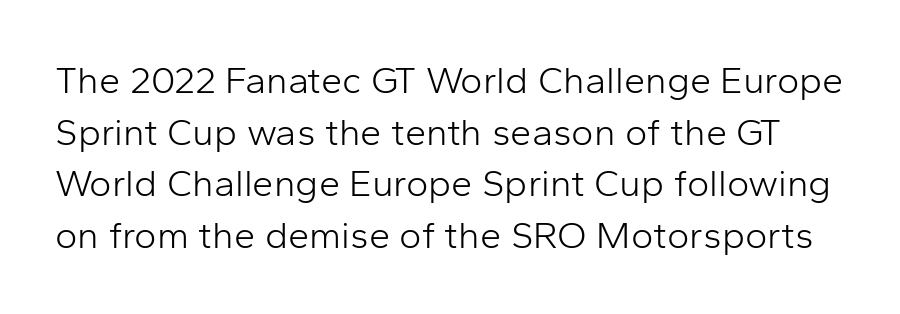
Q: Is the text bold? A: No.
Q: Is the text italic (slanted)? A: No, it is upright.
Q: Is the typeface a serif or a sans-serif typeface? A: Sans-serif.
Q: Is the text underlined? A: No.
Q: Is the spacing between letters normal or unusually wide? A: Normal.
Q: Is the spacing between lines tight, normal or loose? A: Normal.
Q: Width (condensed, normal, or wide)? A: Normal.
Q: Stroke contrast? A: Low.
Q: x-height? A: Medium.
Q: Monospaced? A: No.
